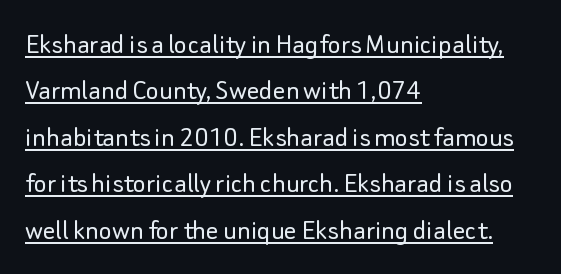
The image shows 31 px light sans-serif type, upright; set left-aligned, normal line spacing (1.5x), normal letter spacing, underlined; low stroke contrast and a small x-height.
